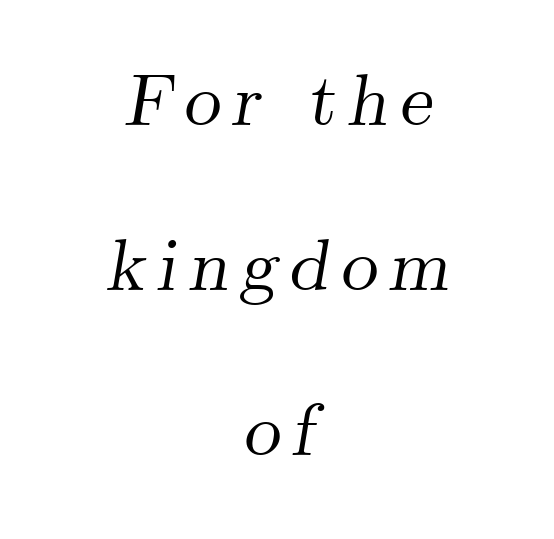
Underlining? Definitely not there. Each letter keeps its own natural width here, so spacing adapts to shape. How would I describe the line gaps? Wide and relaxed. The paragraph shown floats in the horizontal middle. Is the type slanted? Yes — the strokes lean at a clear angle.
